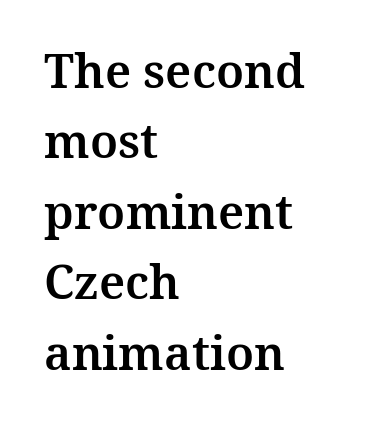
{"serif": "yes", "italic": "no", "width": "normal", "stroke_contrast": "medium", "x_height": "medium", "monospaced": "no", "underline": "no", "align": "left", "line_spacing": "normal", "line_spacing_ratio": 1.5, "letter_spacing": "normal", "letter_spacing_em": 0.0, "glyph_px": 47}
